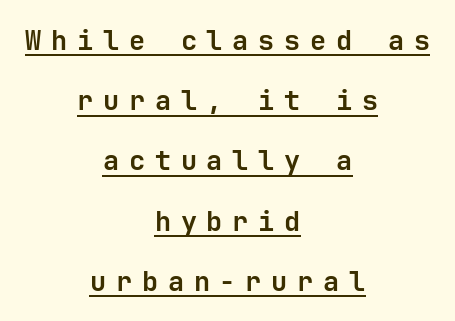
It's the straight-up-and-down kind of type. The rendering inserts visible extra space after every character. Layout note: lines centered. Notice how thick the strokes are: this is what a full bold looks like. The passage shown is underscored from start to finish. In terms of leading, this rendering errs on the spacious side.
